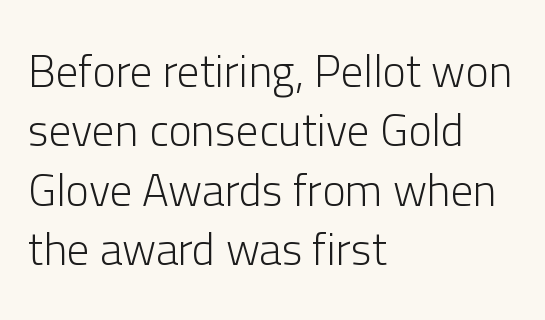
The image shows 45 px light sans-serif type, upright; set left-aligned, normal line spacing (1.32x), normal letter spacing, not underlined; low stroke contrast and a medium x-height.
